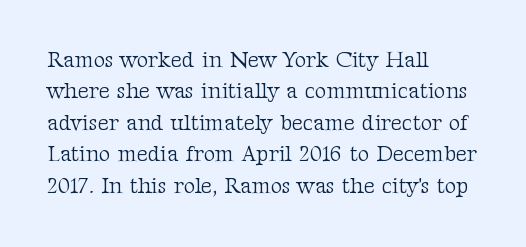
{"italic": "no", "bold": "no", "underline": "no", "align": "left", "line_spacing": "normal", "line_spacing_ratio": 1.43, "letter_spacing": "normal", "letter_spacing_em": 0.0, "glyph_px": 22}
